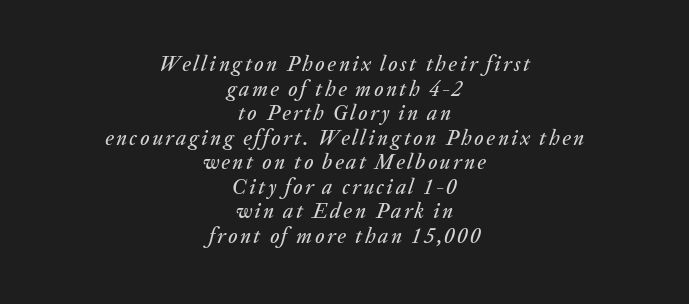
The image shows 21 px text type, italic (leaning right); set centered, line spacing 1.17x, not underlined.
